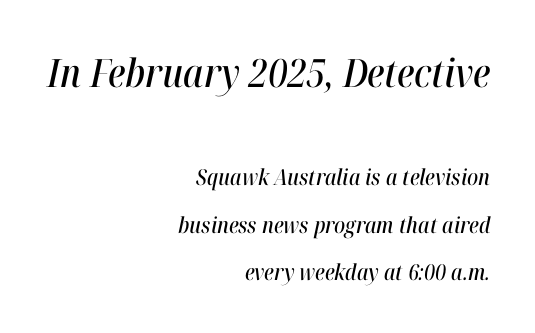
The lettering tilts uniformly, giving the passage an italic look. Letters rest on an invisible, unmarked baseline. How are the letters spaced? Ordinarily, with no added tracking. The ragged edge is on the left, which tells us the setting is flush right.
